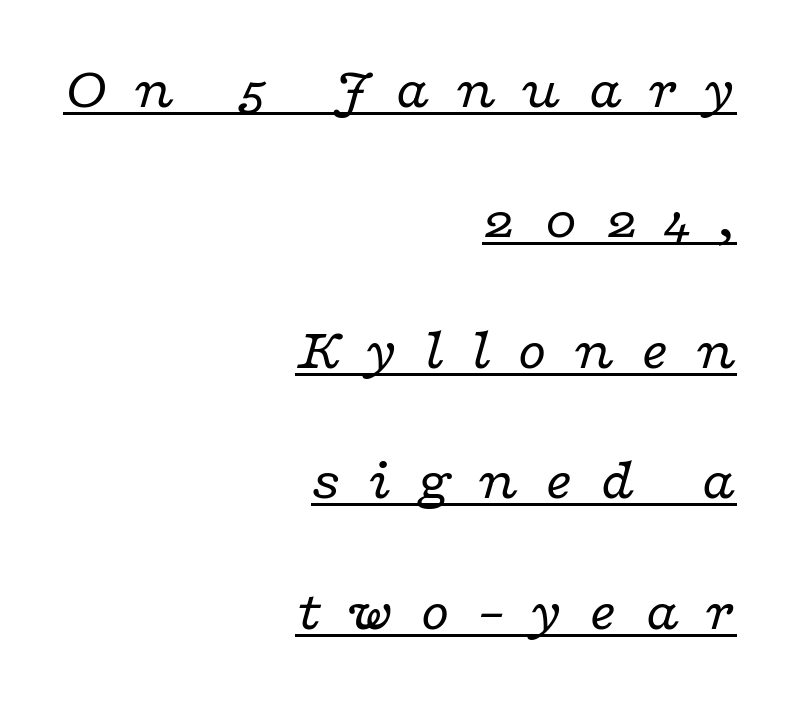
Q: Is the text bold? A: No.
Q: Is the text italic (slanted)? A: Yes, it leans right by about 16 degrees.
Q: Is the typeface a serif or a sans-serif typeface? A: Serif.
Q: Is the text underlined? A: Yes.
Q: How is the paragraph aligned? A: Right-aligned.
Q: Is the spacing between letters normal or unusually wide? A: Unusually wide.
Q: Is the spacing between lines tight, normal or loose? A: Loose.
Q: Width (condensed, normal, or wide)? A: Wide.
Q: Stroke contrast? A: Low.
Q: x-height? A: Medium.
Q: Monospaced? A: No.
